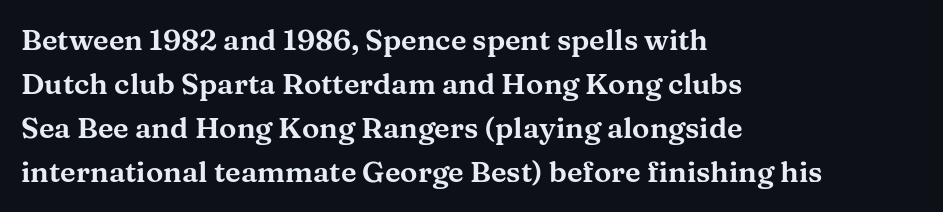
The image shows 29 px wide serif type, upright; set left-aligned, normal line spacing (1.52x), normal letter spacing, not underlined; medium stroke contrast and a medium x-height.
